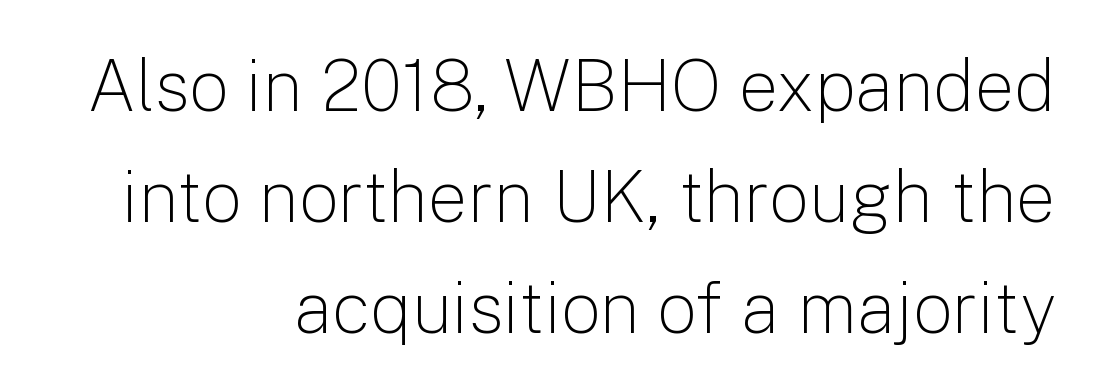
{"serif": "no", "italic": "no", "bold": "no", "weight": "light", "width": "normal", "stroke_contrast": "low", "x_height": "medium", "monospaced": "no", "underline": "no", "align": "right", "line_spacing": "normal", "line_spacing_ratio": 1.56, "letter_spacing": "normal", "letter_spacing_em": 0.0, "glyph_px": 71}
